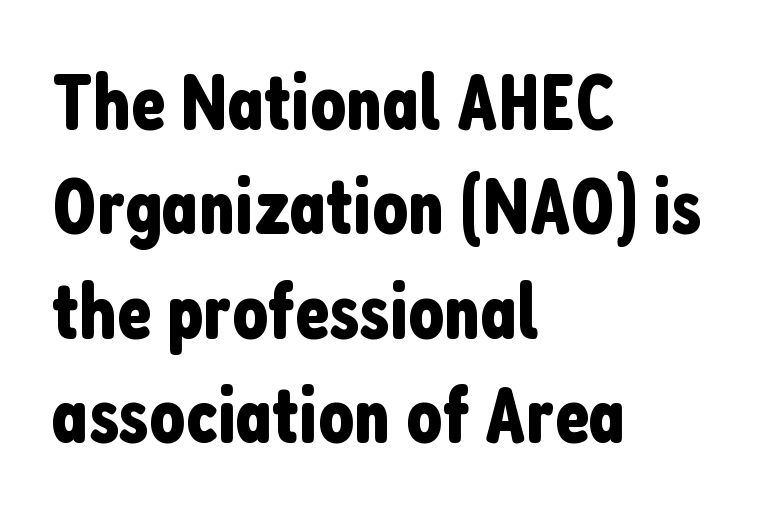
Q: Is the text italic (slanted)? A: No, it is upright.
Q: Is the typeface a serif or a sans-serif typeface? A: Sans-serif.
Q: Is the text underlined? A: No.
Q: How is the paragraph aligned? A: Left-aligned.
Q: Is the spacing between letters normal or unusually wide? A: Normal.
Q: Is the spacing between lines tight, normal or loose? A: Normal.
Q: Width (condensed, normal, or wide)? A: Condensed.
Q: Stroke contrast? A: Low.
Q: x-height? A: Medium.
Q: Monospaced? A: No.
